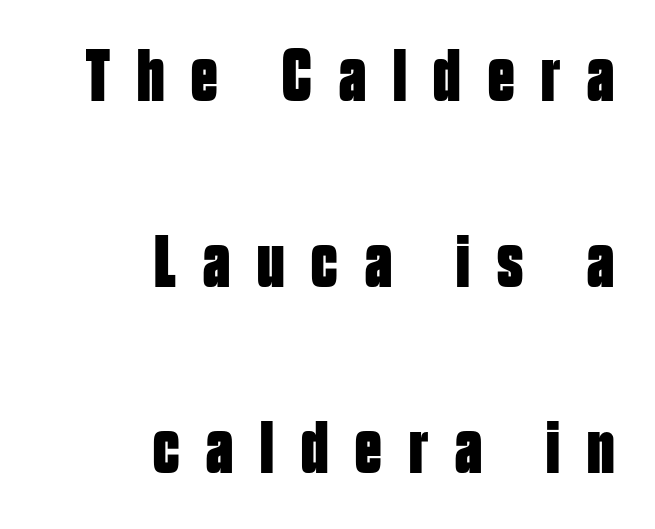
The image shows 75 px bold, condensed sans-serif type, upright; set right-aligned, loose line spacing (2.48x), unusually wide letter spacing (+0.36 em), not underlined; low stroke contrast and a large x-height.
